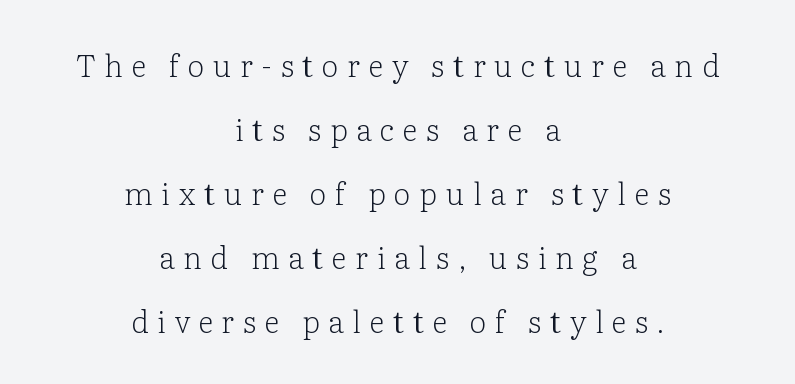
Q: Is the text bold? A: No.
Q: Is the text italic (slanted)? A: No, it is upright.
Q: Is the typeface a serif or a sans-serif typeface? A: Serif.
Q: Is the text underlined? A: No.
Q: How is the paragraph aligned? A: Centered.
Q: Is the spacing between letters normal or unusually wide? A: Unusually wide.
Q: Is the spacing between lines tight, normal or loose? A: Loose.
Q: Width (condensed, normal, or wide)? A: Normal.
Q: Stroke contrast? A: Low.
Q: x-height? A: Medium.
Q: Monospaced? A: No.
